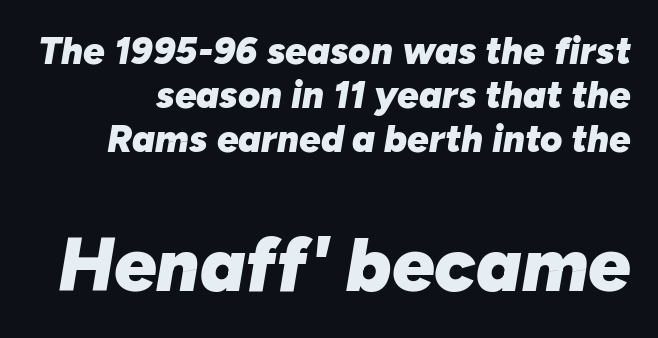
Only glyphs here, with clear space below each row. It's the slanting kind of type. The emphasis by scale lands on block number two, below. Proportional: the letters do not fall into vertical columns. The strokes are fattened all the way to bold.
